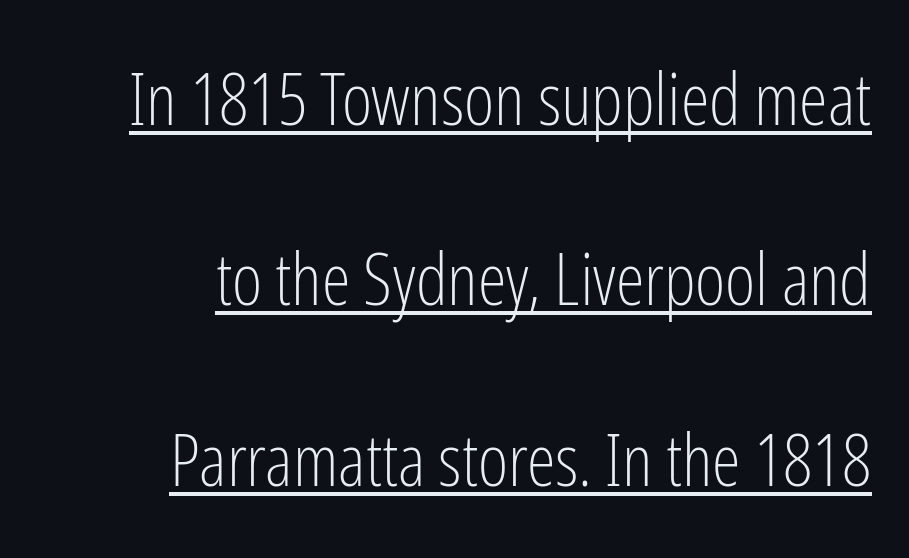
Q: Is the text bold? A: No.
Q: Is the text italic (slanted)? A: No, it is upright.
Q: Is the typeface a serif or a sans-serif typeface? A: Sans-serif.
Q: Is the text underlined? A: Yes.
Q: How is the paragraph aligned? A: Right-aligned.
Q: Is the spacing between letters normal or unusually wide? A: Normal.
Q: Is the spacing between lines tight, normal or loose? A: Loose.
Q: Width (condensed, normal, or wide)? A: Condensed.
Q: Stroke contrast? A: Low.
Q: x-height? A: Medium.
Q: Monospaced? A: No.
